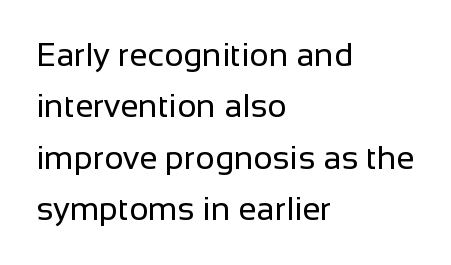
Q: Is the text bold? A: No.
Q: Is the text italic (slanted)? A: No, it is upright.
Q: Is the typeface a serif or a sans-serif typeface? A: Sans-serif.
Q: Is the text underlined? A: No.
Q: How is the paragraph aligned? A: Left-aligned.
Q: Is the spacing between letters normal or unusually wide? A: Normal.
Q: Is the spacing between lines tight, normal or loose? A: Normal.
Q: Width (condensed, normal, or wide)? A: Normal.
Q: Stroke contrast? A: Low.
Q: x-height? A: Medium.
Q: Monospaced? A: No.
